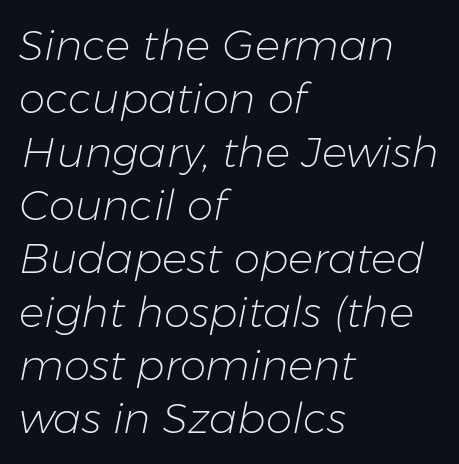
{"italic": "yes", "lean": "right", "slant_degrees": 11, "bold": "no", "weight": "light", "width": "normal", "stroke_contrast": "low", "x_height": "medium", "monospaced": "no", "underline": "no", "align": "left", "line_spacing": "normal", "line_spacing_ratio": 1.27, "letter_spacing": "normal", "letter_spacing_em": 0.0, "glyph_px": 42}
